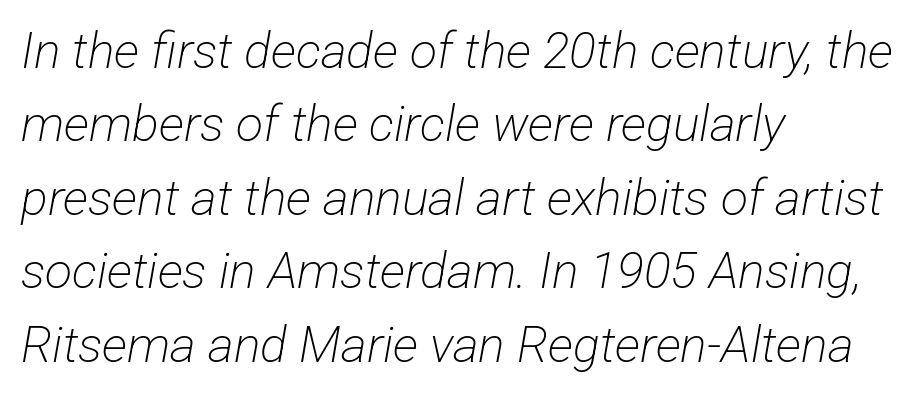
These lines are rendered in a variable-pitch font. The designer went with a sans here, leaving each stem footless. These lines are set flush left with a ragged right edge. One glance says typical: line gaps are just what's usual.
